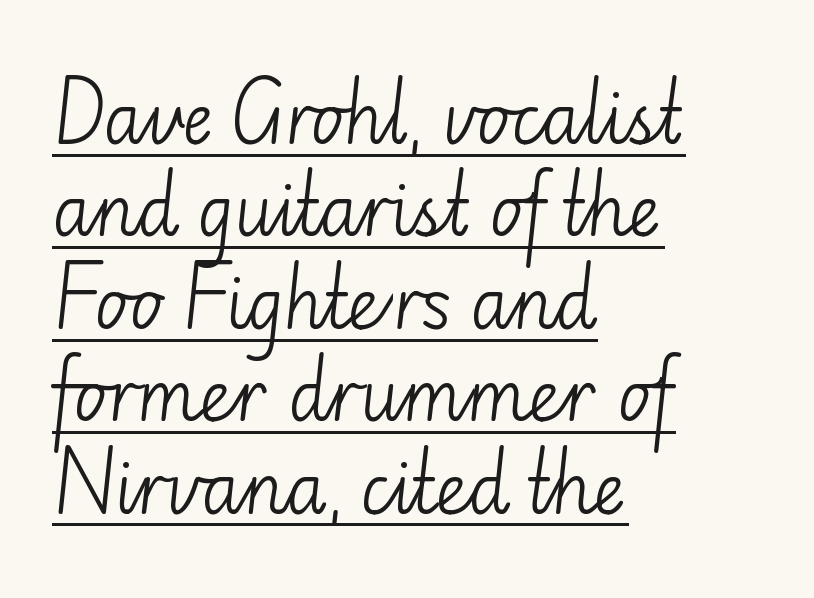
The image shows 69 px light sans-serif type; set left-aligned, normal line spacing (1.34x), normal letter spacing, underlined; low stroke contrast and a small x-height.
